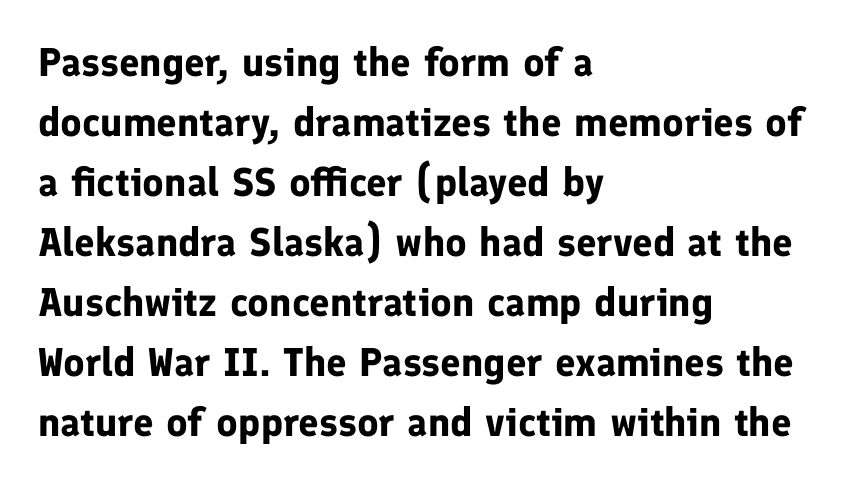
The image shows 40 px bold sans-serif type, upright; set left-aligned, normal line spacing (1.5x), normal letter spacing, not underlined; low stroke contrast and a medium x-height.
